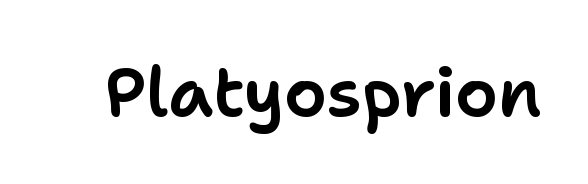
{"serif": "no", "italic": "no", "width": "normal", "stroke_contrast": "low", "x_height": "medium", "monospaced": "no", "underline": "no", "letter_spacing": "normal", "letter_spacing_em": 0.0, "glyph_px": 68}
